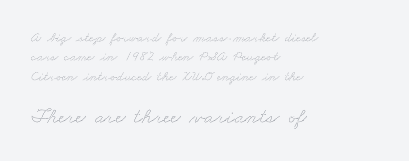
{"bold": "no", "underline": "no", "align": "left", "line_spacing": "normal", "line_spacing_ratio": 1.39, "letter_spacing": "normal", "letter_spacing_em": 0.0, "larger_block": "second", "size_ratio": 1.57, "glyph_px": 22}
